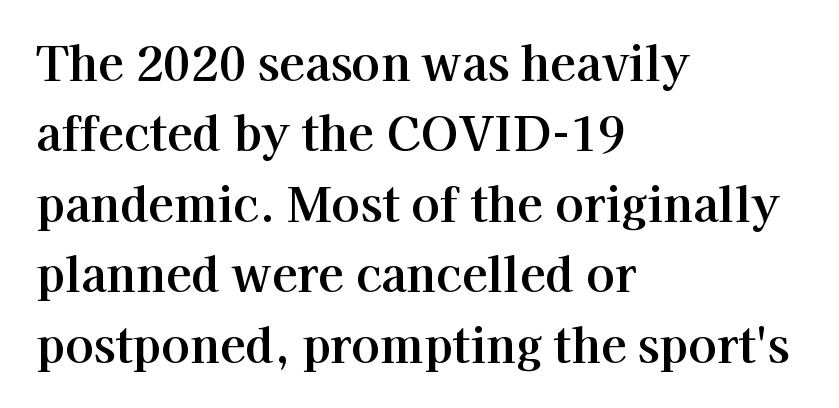
The type is set solid horizontally, with unmodified tracking. The letters carry serifs — small finishing strokes at the ends of their stems. The foot of each line stays bare and open. These lines are set flush left with a ragged right edge.
